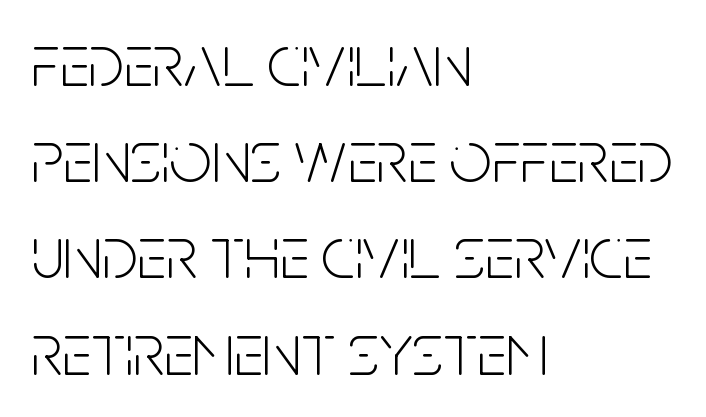
{"serif": "no", "italic": "no", "bold": "no", "weight": "light", "width": "condensed", "stroke_contrast": "low", "x_height": "large", "monospaced": "no", "underline": "no", "align": "left", "line_spacing": "normal", "line_spacing_ratio": 1.3, "letter_spacing": "normal", "letter_spacing_em": 0.0, "glyph_px": 74}
